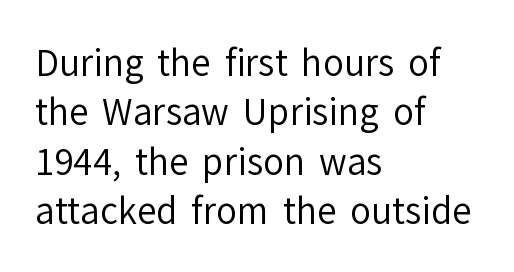
Type style note: lacks serifs. The vertical gap from one line to the next is medium. Tracking here is standard; glyphs follow each other at the usual distance. Bare-footed words on every line. Short and long lines alike share a common starting point at left. Unbolded letterforms with no extra heft.
